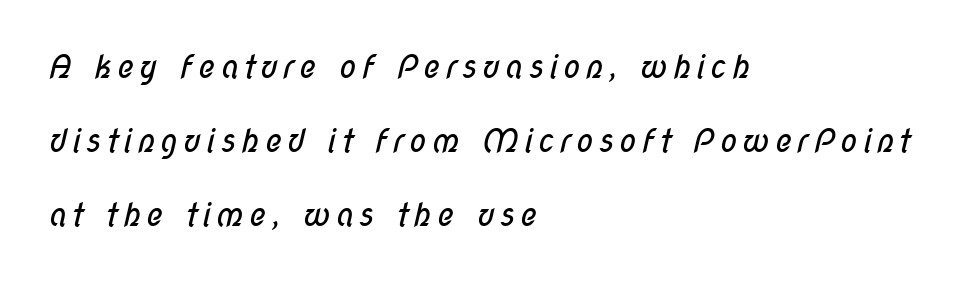
Q: Is the text bold? A: No.
Q: Is the typeface a serif or a sans-serif typeface? A: Sans-serif.
Q: Is the text underlined? A: No.
Q: How is the paragraph aligned? A: Left-aligned.
Q: Is the spacing between lines tight, normal or loose? A: Loose.
Q: Width (condensed, normal, or wide)? A: Condensed.
Q: Stroke contrast? A: Low.
Q: x-height? A: Medium.
Q: Monospaced? A: No.
